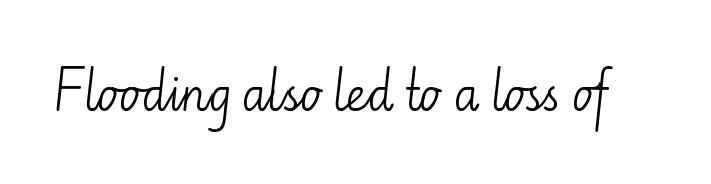
Q: Is the text bold? A: No.
Q: Is the text italic (slanted)? A: Yes.
Q: Is the typeface a serif or a sans-serif typeface? A: Sans-serif.
Q: Is the text underlined? A: No.
Q: Is the spacing between letters normal or unusually wide? A: Normal.
Q: Width (condensed, normal, or wide)? A: Normal.
Q: Stroke contrast? A: Low.
Q: x-height? A: Small.
Q: Monospaced? A: No.
